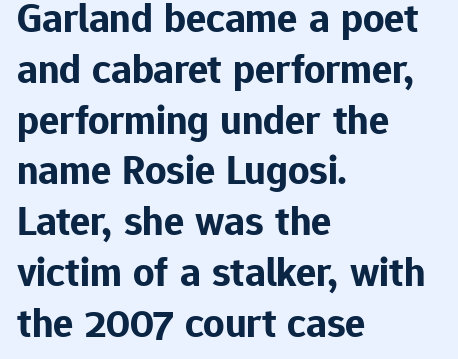
Glance below the letters and you will spot only blank space. Examine the stroke ends and you'll find no serifs. As a designer I'd log this as weight 700, bold. Unlike italic type, these characters show no tilt at all.
